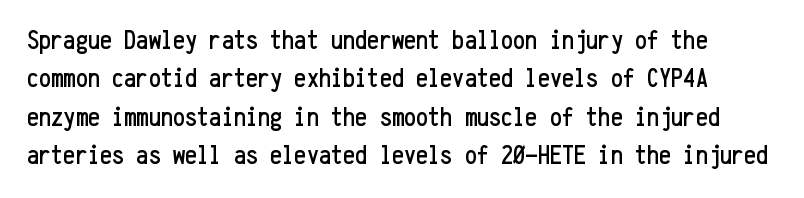
Interline gaps are of average width in this sample. Short note: letters normally spaced. Nobody drew a line under any word here. Nope, not italic — everything's standing straight.
